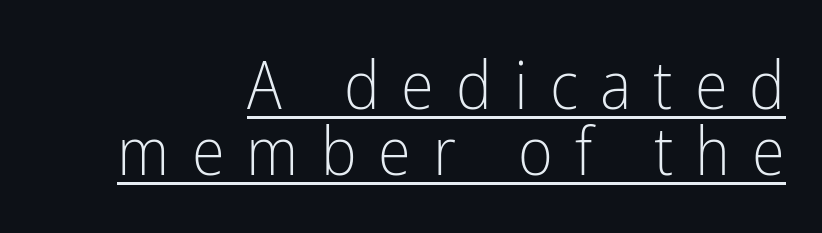
Q: Is the text bold? A: No.
Q: Is the text italic (slanted)? A: No, it is upright.
Q: Is the typeface a serif or a sans-serif typeface? A: Sans-serif.
Q: Is the text underlined? A: Yes.
Q: How is the paragraph aligned? A: Right-aligned.
Q: Is the spacing between letters normal or unusually wide? A: Unusually wide.
Q: Is the spacing between lines tight, normal or loose? A: Tight.
Q: Width (condensed, normal, or wide)? A: Condensed.
Q: Stroke contrast? A: Low.
Q: x-height? A: Medium.
Q: Monospaced? A: No.
